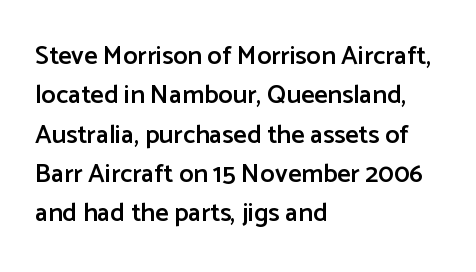
Layout note: lines flush left. The rendering uses a moderate line-height, typical for paragraphs. The typography opts for an upright posture over an oblique one. Weight check: semibold — heavier than regular, not quite bold. The area under the type is left untouched.
